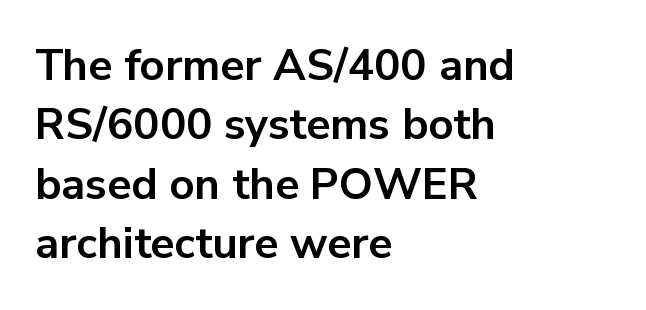
Successive baselines arrive at the customary interval. Italic: no, the glyphs are upright roman. Each letter keeps its own natural width here, so spacing adapts to shape. The space directly below the letters is spotless. Heavy-handed strokes throughout: this text is bold.
